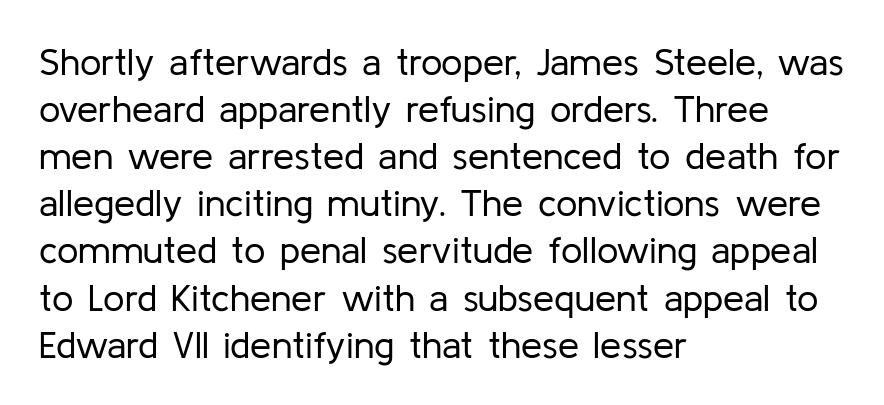
Nope, not italic — everything's standing straight. Do the characters align in a grid? No, the font is proportional. Standard letterfit; no display-style spreading of the glyphs. In CSS terms this would be text-align: left. Serif or sans? Sans — the stroke terminals are bare. Stem width sits at or under what a default text font uses.
